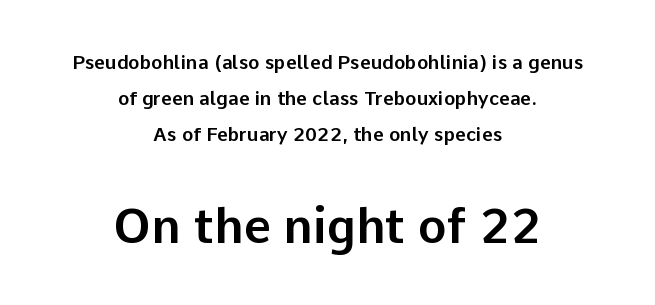
{"serif": "no", "italic": "no", "width": "normal", "stroke_contrast": "low", "x_height": "medium", "monospaced": "no", "underline": "no", "align": "center", "line_spacing": "loose", "line_spacing_ratio": 1.9, "letter_spacing": "normal", "letter_spacing_em": 0.0, "larger_block": "second", "size_ratio": 2.53, "glyph_px": 48}
